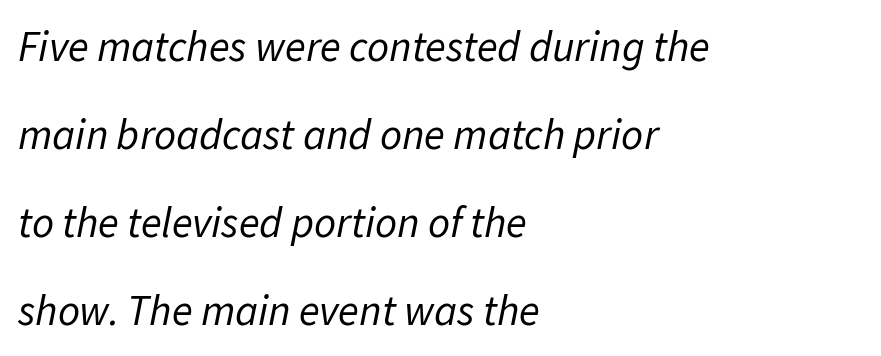
Do the characters align in a grid? No, the font is proportional. The baseline area is clear. Left-aligned paragraph, ragged on the right. This sample uses an oblique cut, with every glyph tilted off the vertical. On a weight scale, this lands at 450 or below.
